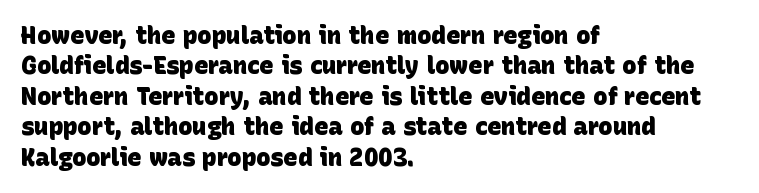
{"bold": "yes", "underline": "no", "align": "left", "line_spacing": "normal", "line_spacing_ratio": 1.27, "letter_spacing": "normal", "letter_spacing_em": 0.0, "glyph_px": 24}
